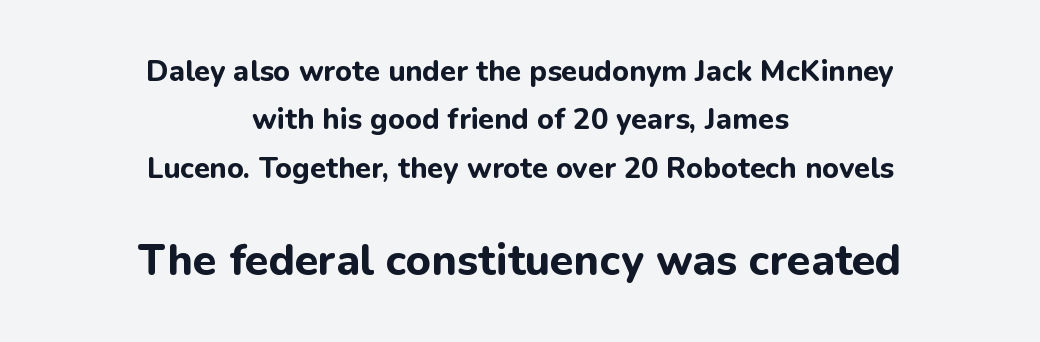
Q: Is the text bold? A: Yes.
Q: Is the text italic (slanted)? A: No, it is upright.
Q: Is the typeface a serif or a sans-serif typeface? A: Sans-serif.
Q: Is the text underlined? A: No.
Q: How is the paragraph aligned? A: Centered.
Q: Is the spacing between letters normal or unusually wide? A: Normal.
Q: Is the spacing between lines tight, normal or loose? A: Normal.
Q: Which block of text is set in a larger size, the first (top) or the second (bottom)? A: The second (bottom) one.
Q: Width (condensed, normal, or wide)? A: Normal.
Q: Stroke contrast? A: Low.
Q: x-height? A: Medium.
Q: Monospaced? A: No.
